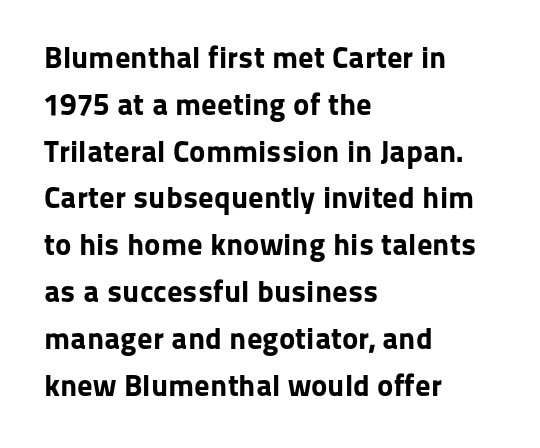
The image shows 31 px bold sans-serif type, upright; set left-aligned, normal line spacing (1.51x), normal letter spacing, not underlined; low stroke contrast and a medium x-height.
